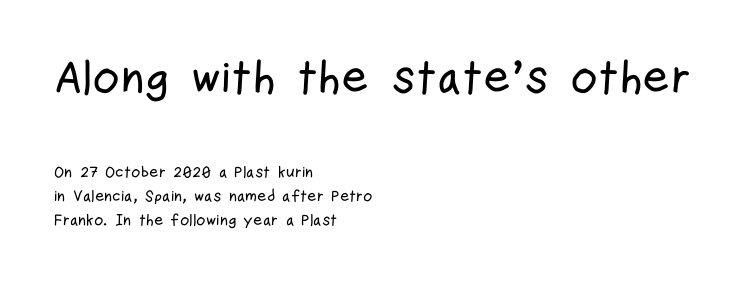
Does the copy run flush right? No — it runs flush left. Characters remain perfectly vertical along every line. Typographically, this falls in the sans-serif category. Character size in the leading block exceeds that of the trailing block. Just letters on the line, the space beneath them empty. The rendering uses natural spacing where letterforms have individual widths.
